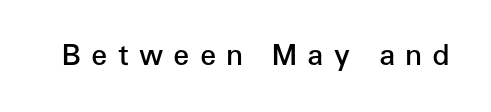
Rule under the text: the space is simply empty. Proportional: the letters do not fall into vertical columns. The axis of the letterforms is exactly vertical. This is moderately heavy type, rendered in semibold. In terms of letterspacing, this is a distinctly airy, spread setting.
